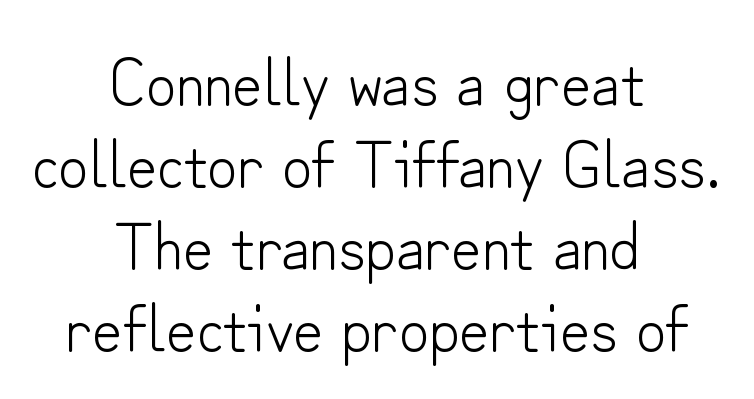
{"serif": "no", "italic": "no", "bold": "no", "weight": "light", "width": "normal", "stroke_contrast": "low", "x_height": "small", "monospaced": "no", "underline": "no", "align": "center", "line_spacing_ratio": 1.24, "letter_spacing": "normal", "letter_spacing_em": 0.0, "glyph_px": 66}
